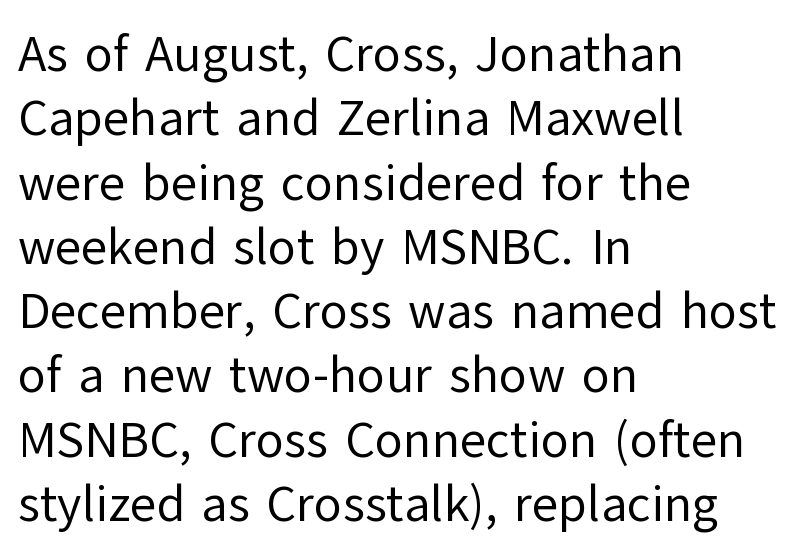
The image shows 51 px regular-weight sans-serif type, upright; set left-aligned, normal line spacing (1.26x), normal letter spacing, not underlined; low stroke contrast and a medium x-height.
